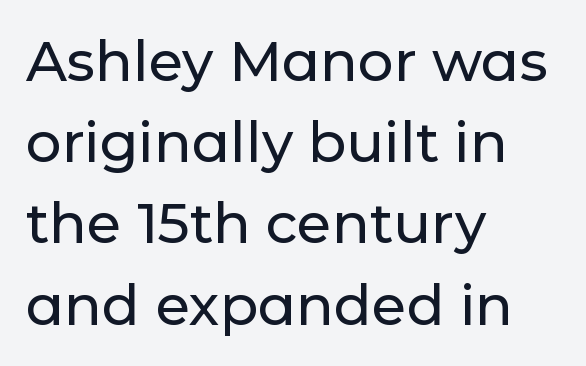
{"serif": "no", "italic": "no", "width": "normal", "stroke_contrast": "low", "x_height": "medium", "monospaced": "no", "underline": "no", "align": "left", "line_spacing": "normal", "line_spacing_ratio": 1.45, "letter_spacing": "normal", "letter_spacing_em": 0.0, "glyph_px": 56}
